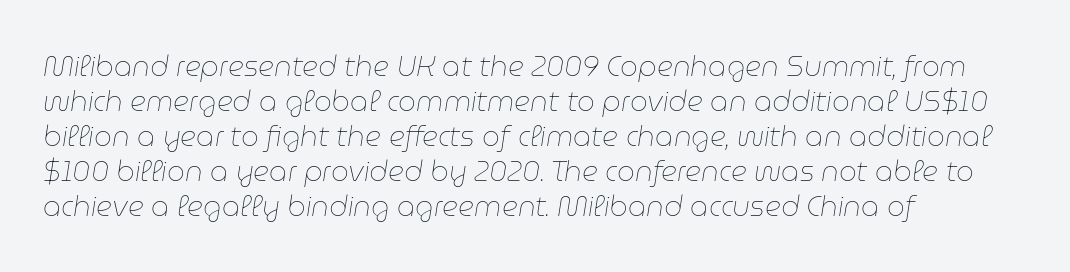
The image shows 28 px thin type, italic (leaning right); set left-aligned, normal line spacing (1.25x), normal letter spacing, not underlined; low stroke contrast and a medium x-height.
